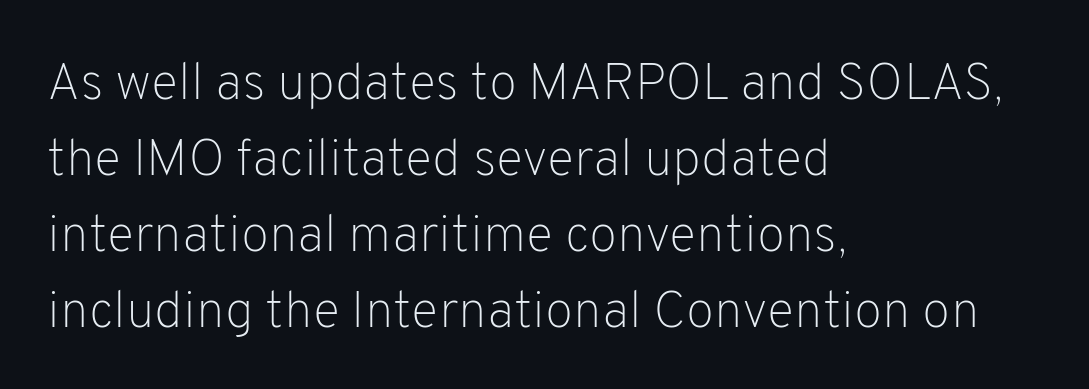
The typeface chosen for these lines omits serifs. No word sits above an underline. Do the characters align in a grid? No, the font is proportional. The block of text has a typical density, with ordinary space between rows.
